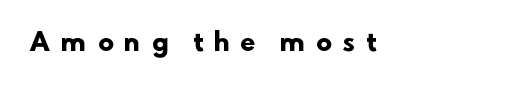
The face used here is rendered with a markedly widened letterfit. Plenty of ink on the page — the face is bold. Check under the words: just untouched page.
